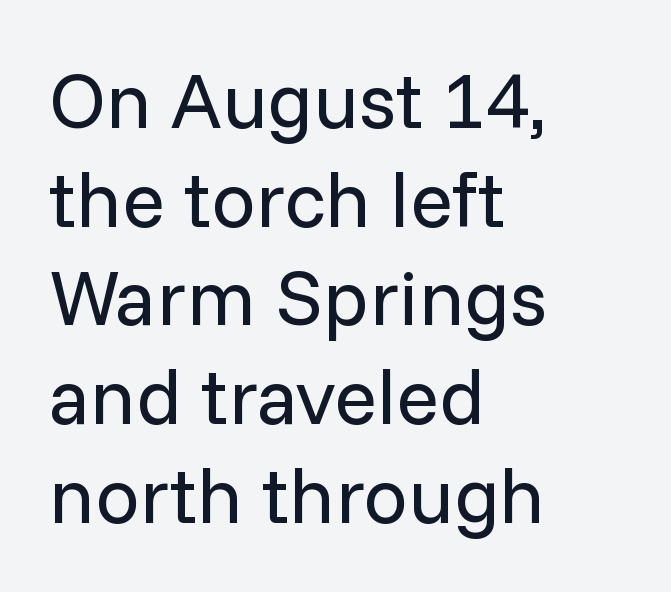
The image shows 79 px regular-weight sans-serif type, upright; set left-aligned, normal line spacing (1.25x), normal letter spacing, not underlined; low stroke contrast and a medium x-height.
